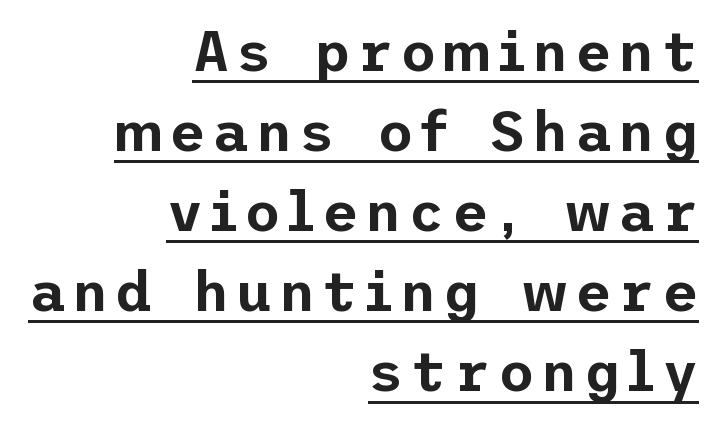
Quick note: interline space is typical. This is underlined copy, the kind a proofreader might mark for attention. Layout note: lines flush right. In terms of letterform style, serifs are entirely absent. Ordinary non-slanted type is in use.
